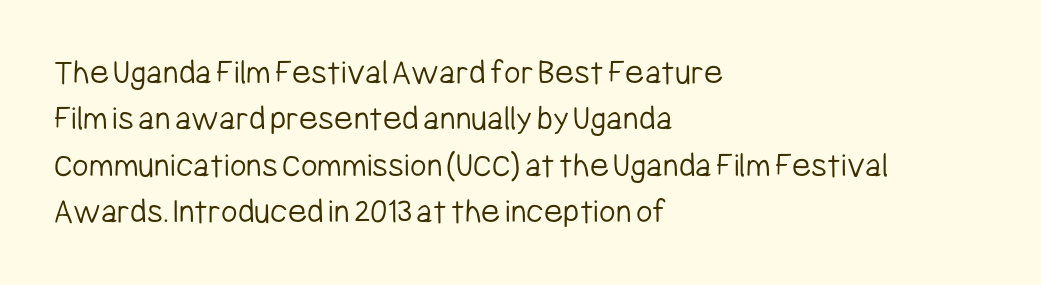
The image shows 36 px light, condensed sans-serif type, upright; set left-aligned, normal line spacing (1.29x), normal letter spacing, not underlined; low stroke contrast and a medium x-height.
